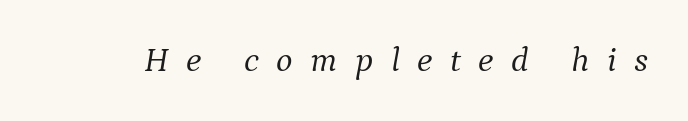
{"serif": "yes", "italic": "yes", "lean": "right", "slant_degrees": 9, "bold": "no", "weight": "light", "width": "normal", "stroke_contrast": "medium", "x_height": "medium", "monospaced": "no", "underline": "no", "letter_spacing": "wide", "letter_spacing_em": 0.5, "glyph_px": 35}
